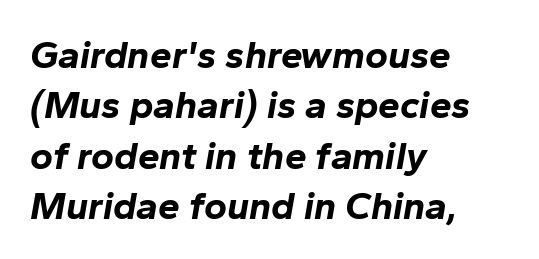
{"italic": "yes", "lean": "right", "slant_degrees": 10, "bold": "yes", "weight": "bold", "width": "normal", "stroke_contrast": "low", "x_height": "medium", "monospaced": "no", "underline": "no", "align": "left", "line_spacing": "normal", "line_spacing_ratio": 1.29, "letter_spacing": "normal", "letter_spacing_em": 0.0, "glyph_px": 39}
